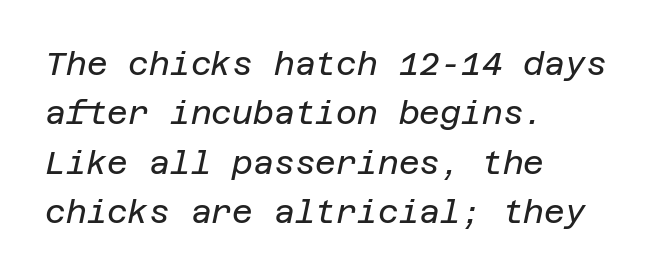
{"italic": "yes", "lean": "right", "slant_degrees": 12, "bold": "no", "weight": "regular", "width": "normal", "stroke_contrast": "low", "x_height": "large", "underline": "no", "align": "left", "line_spacing": "normal", "line_spacing_ratio": 1.54, "letter_spacing": "normal", "letter_spacing_em": 0.0, "glyph_px": 32}
